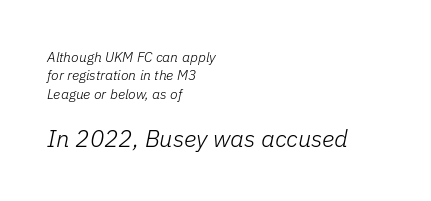
Q: Is the text bold? A: No.
Q: Is the text italic (slanted)? A: Yes, it leans right by about 11 degrees.
Q: Is the text underlined? A: No.
Q: How is the paragraph aligned? A: Left-aligned.
Q: Is the spacing between letters normal or unusually wide? A: Normal.
Q: Is the spacing between lines tight, normal or loose? A: Normal.
Q: Which block of text is set in a larger size, the first (top) or the second (bottom)? A: The second (bottom) one.
